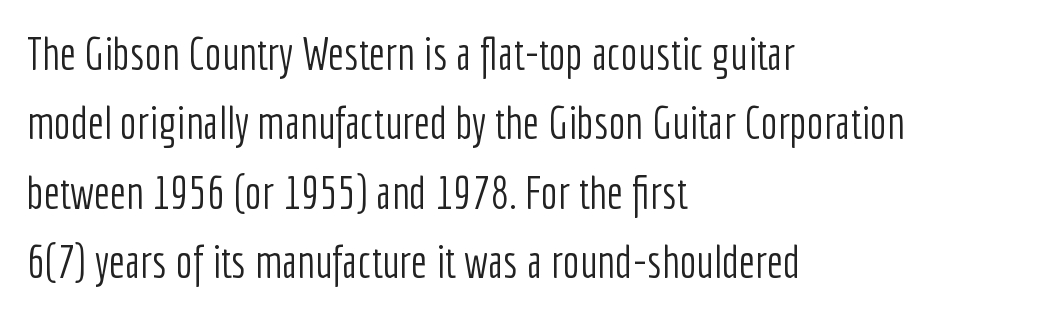
Think of a printed novel: that variable character pitch is what you see here. Grotesque or geometric, the face here clearly has no serifs. Do the letters lean? They stand straight. Typeset ragged right — the left edge is the straight one. Letters rest on an invisible, unmarked baseline. If you measured baseline to baseline, you'd find a middling distance.
